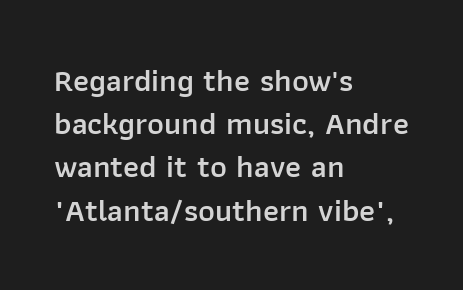
The image shows 32 px semibold sans-serif type, upright; set left-aligned, normal line spacing (1.35x), normal letter spacing, not underlined; low stroke contrast and a medium x-height.
